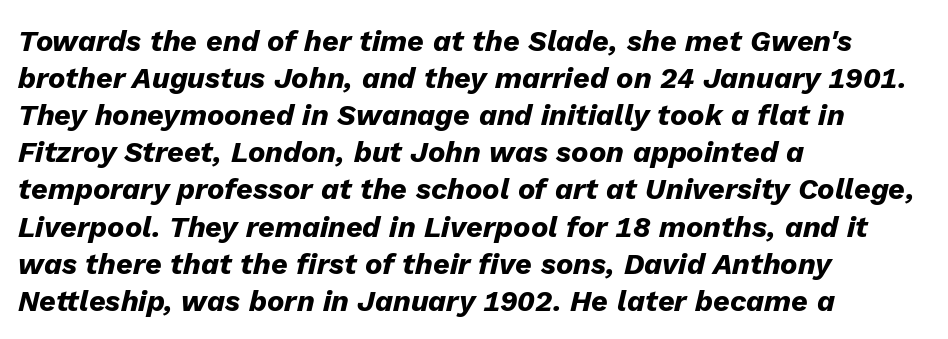
The image shows 29 px heavy type, italic (leaning right); set left-aligned, normal line spacing (1.28x), normal letter spacing, not underlined; low stroke contrast and a medium x-height.
